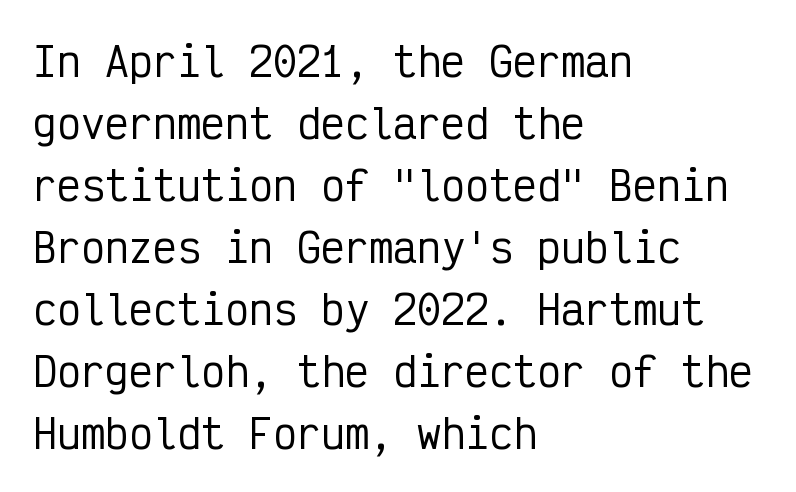
Q: Is the text italic (slanted)? A: No, it is upright.
Q: Is the typeface a serif or a sans-serif typeface? A: Sans-serif.
Q: Is the text underlined? A: No.
Q: How is the paragraph aligned? A: Left-aligned.
Q: Is the spacing between letters normal or unusually wide? A: Normal.
Q: Is the spacing between lines tight, normal or loose? A: Normal.
Q: Width (condensed, normal, or wide)? A: Condensed.
Q: Stroke contrast? A: Low.
Q: x-height? A: Medium.
Q: Monospaced? A: Yes.
